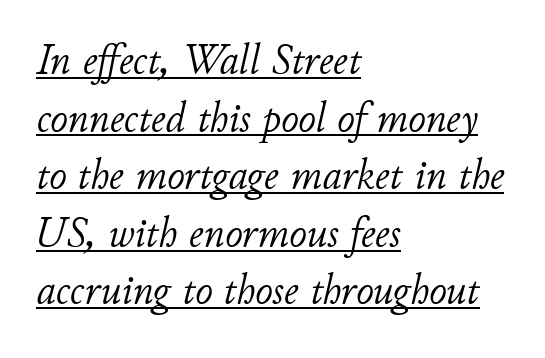
These lines sit exactly where default settings would place them. Short note: letters normally spaced. This rendering features underlined lettering. Varying glyph widths throughout — classic text-font behaviour. Which margin do the lines hug? The left one — the right edge is uneven.
